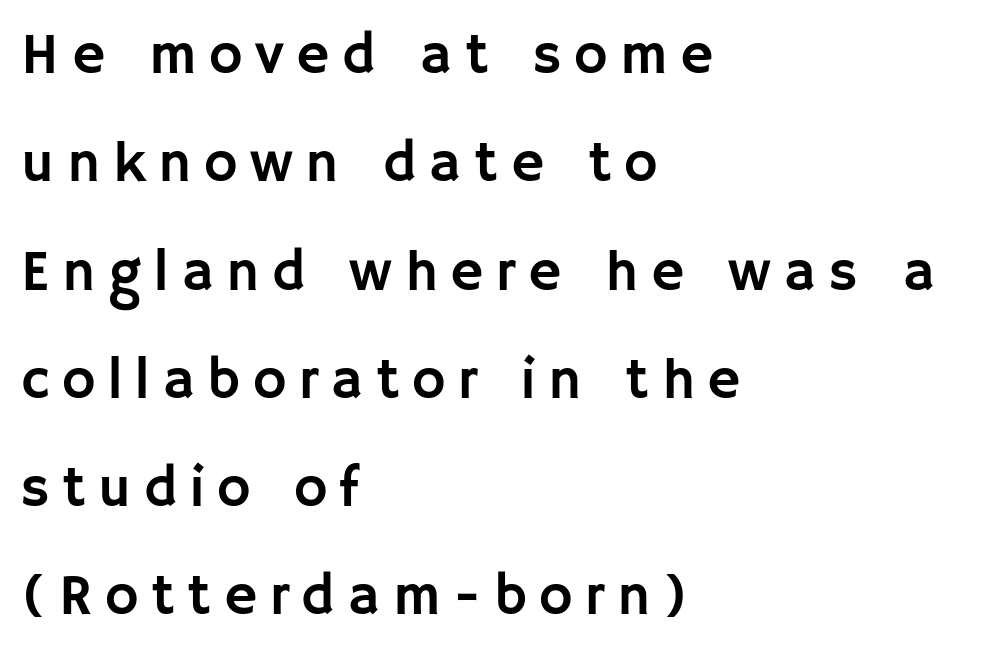
The image shows 57 px sans-serif type, upright; set left-aligned, loose line spacing (1.9x), unusually wide letter spacing (+0.22 em), not underlined; low stroke contrast and a large x-height.
